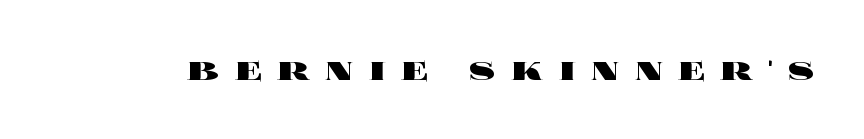
{"italic": "no", "bold": "yes", "weight": "heavy", "width": "wide", "x_height": "large", "monospaced": "no", "underline": "no", "letter_spacing": "wide", "letter_spacing_em": 0.39, "glyph_px": 38}
